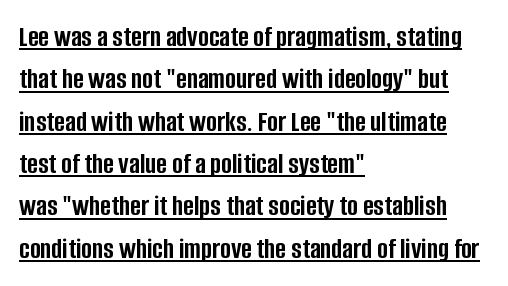
Glance below the letters and you will spot a drawn line. The text block is weighted toward the left margin, trailing off unevenly rightward. The rendering shows plain stroke endings on the letterforms — a sans-serif design. The vertical gap from one line to the next is medium.
